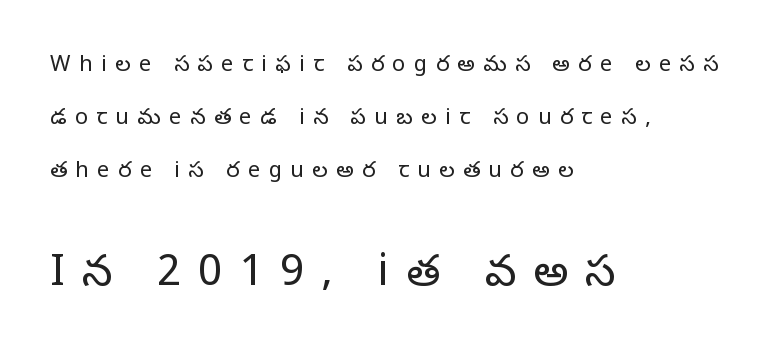
Q: Is the text bold? A: No.
Q: Is the text italic (slanted)? A: No, it is upright.
Q: Is the typeface a serif or a sans-serif typeface? A: Serif.
Q: Is the text underlined? A: No.
Q: How is the paragraph aligned? A: Left-aligned.
Q: Is the spacing between letters normal or unusually wide? A: Unusually wide.
Q: Is the spacing between lines tight, normal or loose? A: Loose.
Q: Which block of text is set in a larger size, the first (top) or the second (bottom)? A: The second (bottom) one.
Q: Width (condensed, normal, or wide)? A: Normal.
Q: Stroke contrast? A: Low.
Q: x-height? A: Large.
Q: Monospaced? A: No.
